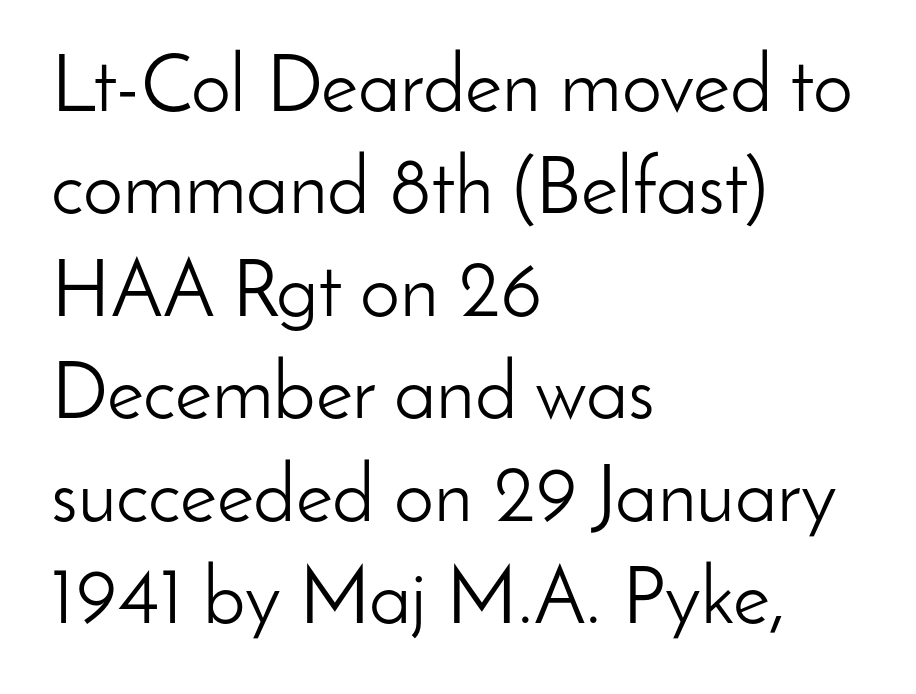
Q: Is the text bold? A: No.
Q: Is the text italic (slanted)? A: No, it is upright.
Q: Is the typeface a serif or a sans-serif typeface? A: Sans-serif.
Q: Is the text underlined? A: No.
Q: How is the paragraph aligned? A: Left-aligned.
Q: Is the spacing between letters normal or unusually wide? A: Normal.
Q: Is the spacing between lines tight, normal or loose? A: Normal.
Q: Width (condensed, normal, or wide)? A: Normal.
Q: Stroke contrast? A: Low.
Q: x-height? A: Small.
Q: Monospaced? A: No.
